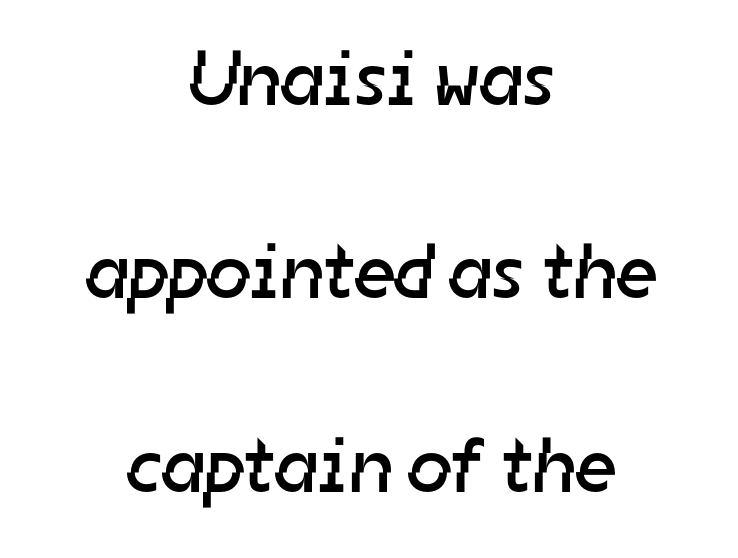
Q: Is the text bold? A: No.
Q: Is the typeface a serif or a sans-serif typeface? A: Sans-serif.
Q: Is the text underlined? A: No.
Q: How is the paragraph aligned? A: Centered.
Q: Is the spacing between letters normal or unusually wide? A: Normal.
Q: Is the spacing between lines tight, normal or loose? A: Loose.
Q: Width (condensed, normal, or wide)? A: Normal.
Q: Stroke contrast? A: Low.
Q: x-height? A: Medium.
Q: Monospaced? A: No.
